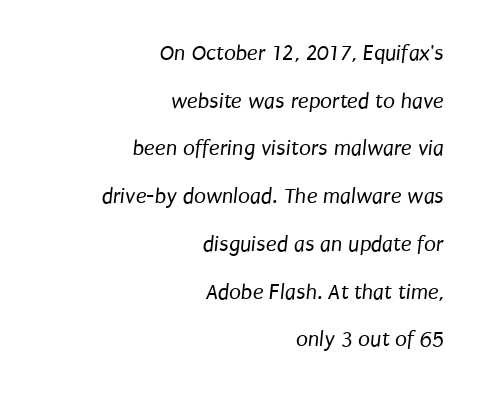
Q: Is the text bold? A: No.
Q: Is the text underlined? A: No.
Q: How is the paragraph aligned? A: Right-aligned.
Q: Is the spacing between letters normal or unusually wide? A: Normal.
Q: Is the spacing between lines tight, normal or loose? A: Loose.
